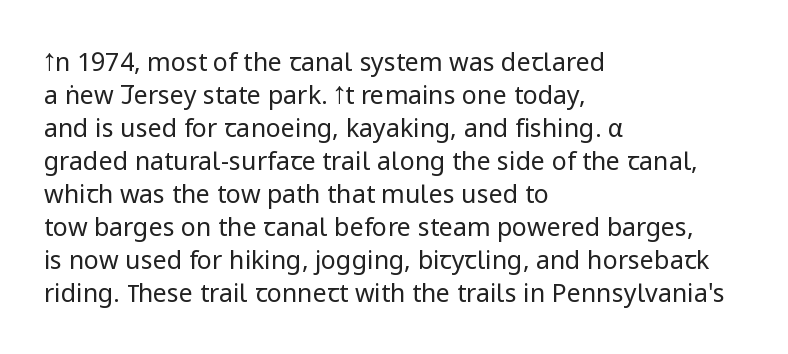
Q: Is the text bold? A: No.
Q: Is the text italic (slanted)? A: No, it is upright.
Q: Is the text underlined? A: No.
Q: How is the paragraph aligned? A: Left-aligned.
Q: Is the spacing between letters normal or unusually wide? A: Normal.
Q: Is the spacing between lines tight, normal or loose? A: Normal.
